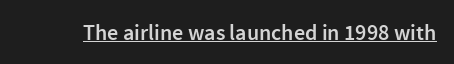
Typesetter's note: demi weight, one step under bold. This sample uses plain, unmodified letter spacing. Honestly, the underline is the first thing you notice here. A typesetter would mark this as roman, not italic.
